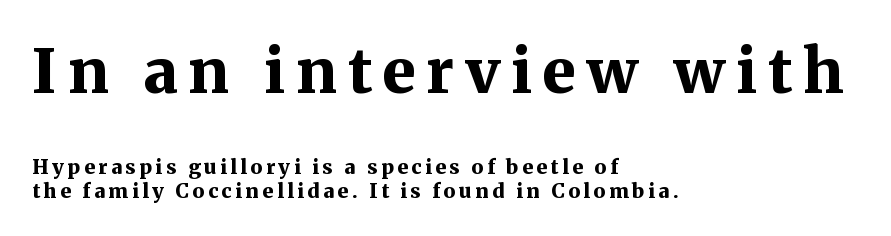
Q: Is the text bold? A: Yes.
Q: Is the text italic (slanted)? A: No, it is upright.
Q: Is the typeface a serif or a sans-serif typeface? A: Serif.
Q: Is the text underlined? A: No.
Q: How is the paragraph aligned? A: Left-aligned.
Q: Which block of text is set in a larger size, the first (top) or the second (bottom)? A: The first (top) one.
Q: Width (condensed, normal, or wide)? A: Normal.
Q: Stroke contrast? A: Medium.
Q: x-height? A: Medium.
Q: Monospaced? A: No.
